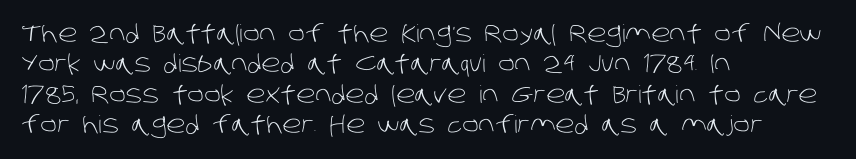
The paragraph shown leans on its left margin. This rendering features lettering with no underline. How are the letters spaced? Ordinarily, with no added tracking. A normal amount of white space separates one row of letters from the next.
